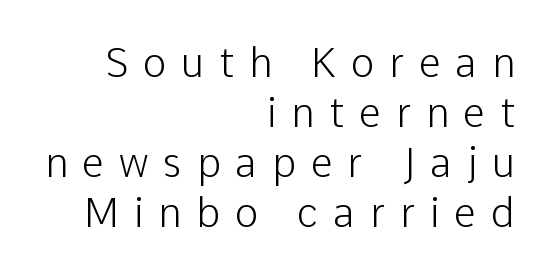
Q: Is the text italic (slanted)? A: No, it is upright.
Q: Is the typeface a serif or a sans-serif typeface? A: Sans-serif.
Q: Is the text underlined? A: No.
Q: How is the paragraph aligned? A: Right-aligned.
Q: Is the spacing between letters normal or unusually wide? A: Unusually wide.
Q: Is the spacing between lines tight, normal or loose? A: Normal.
Q: Width (condensed, normal, or wide)? A: Normal.
Q: Stroke contrast? A: Low.
Q: x-height? A: Medium.
Q: Monospaced? A: No.
